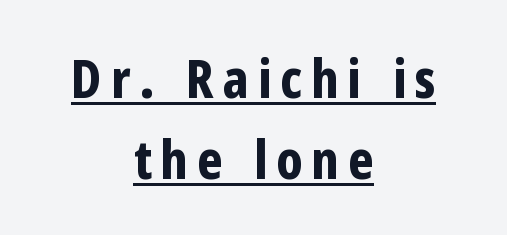
Q: Is the text bold? A: Yes.
Q: Is the text italic (slanted)? A: No, it is upright.
Q: Is the typeface a serif or a sans-serif typeface? A: Sans-serif.
Q: Is the text underlined? A: Yes.
Q: How is the paragraph aligned? A: Centered.
Q: Is the spacing between lines tight, normal or loose? A: Normal.
Q: Width (condensed, normal, or wide)? A: Condensed.
Q: Stroke contrast? A: Low.
Q: x-height? A: Medium.
Q: Monospaced? A: No.
